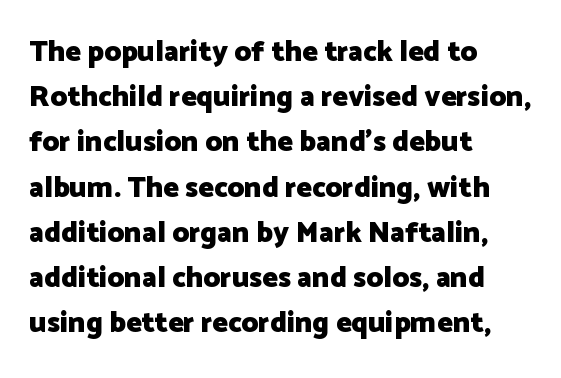
{"serif": "no", "italic": "no", "bold": "yes", "weight": "heavy", "width": "normal", "stroke_contrast": "low", "x_height": "medium", "monospaced": "no", "underline": "no", "align": "left", "line_spacing": "normal", "line_spacing_ratio": 1.56, "letter_spacing": "normal", "letter_spacing_em": 0.0, "glyph_px": 29}
